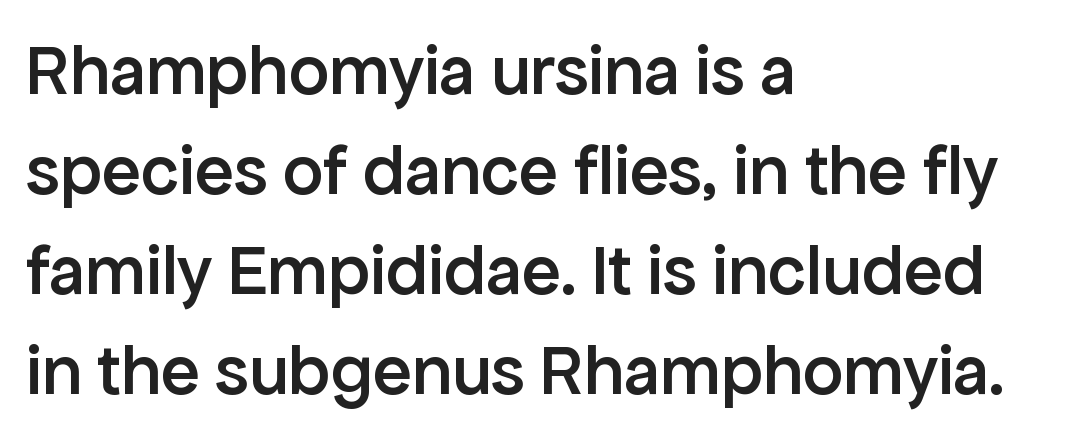
Q: Is the text bold? A: Semi-bold.
Q: Is the text italic (slanted)? A: No, it is upright.
Q: Is the typeface a serif or a sans-serif typeface? A: Sans-serif.
Q: Is the text underlined? A: No.
Q: How is the paragraph aligned? A: Left-aligned.
Q: Is the spacing between letters normal or unusually wide? A: Normal.
Q: Is the spacing between lines tight, normal or loose? A: Normal.
Q: Width (condensed, normal, or wide)? A: Normal.
Q: Stroke contrast? A: Low.
Q: x-height? A: Medium.
Q: Monospaced? A: No.
